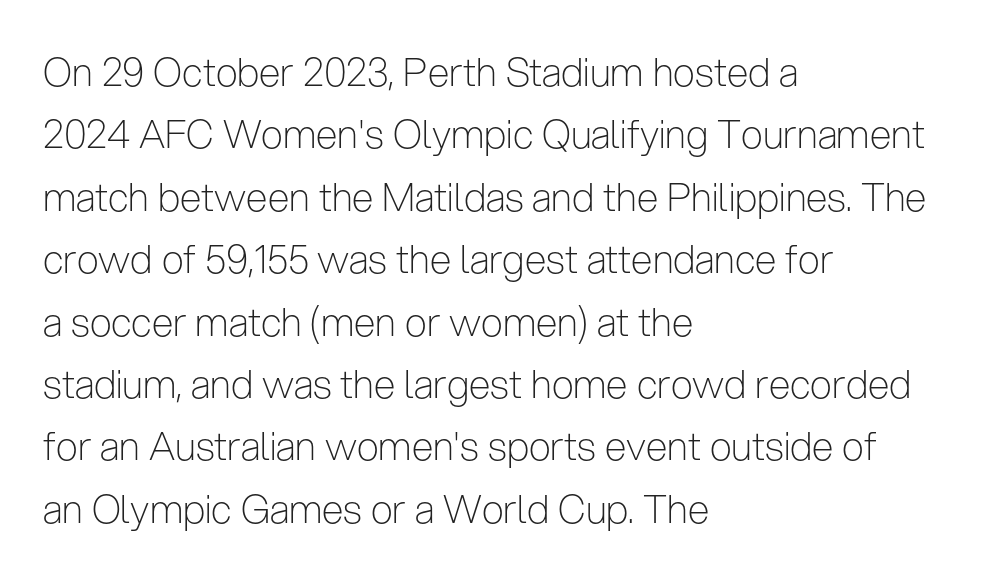
A normal amount of white space separates one row of letters from the next. Tall strokes in this sample are plumb rather than angled. Each letter keeps its own natural width here, so spacing adapts to shape. Each row of text sits above clean, open space.
